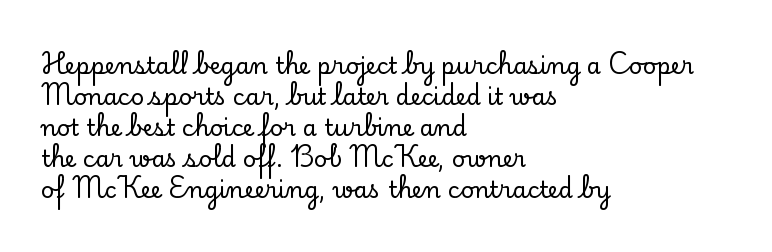
{"italic": "no", "underline": "no", "align": "left", "line_spacing": "normal", "line_spacing_ratio": 1.35, "letter_spacing": "normal", "letter_spacing_em": 0.0, "glyph_px": 23}
